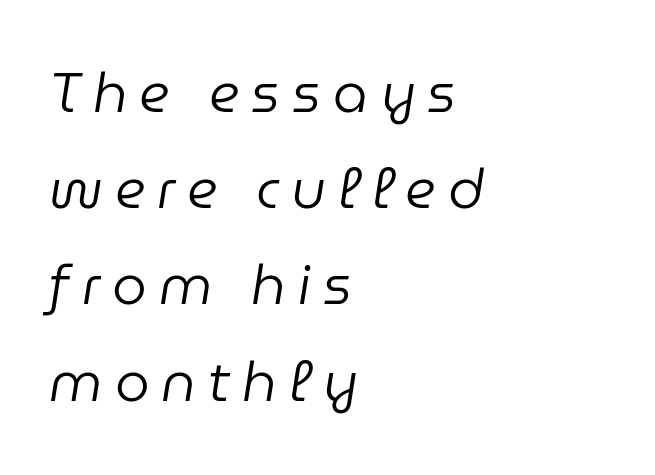
The image shows 55 px regular-weight type, italic (leaning right); set left-aligned, line spacing 1.75x, unusually wide letter spacing (+0.22 em), not underlined; low stroke contrast and a medium x-height.
